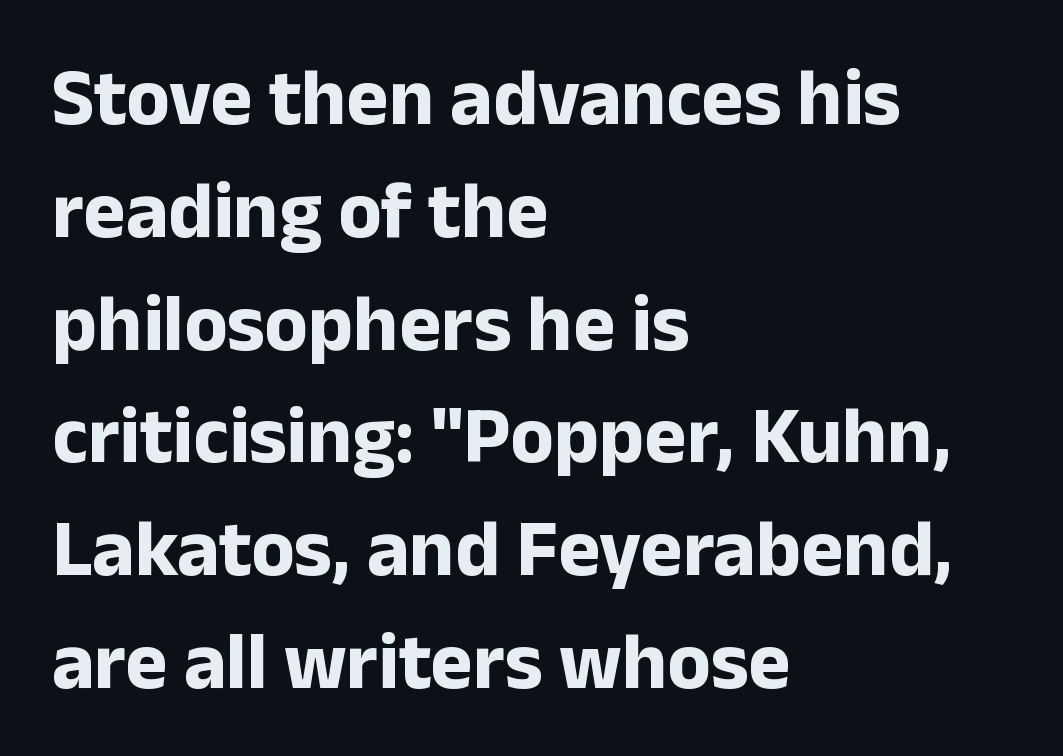
The image shows 80 px bold sans-serif type, upright; set left-aligned, normal line spacing (1.41x), normal letter spacing, not underlined; low stroke contrast and a medium x-height.
